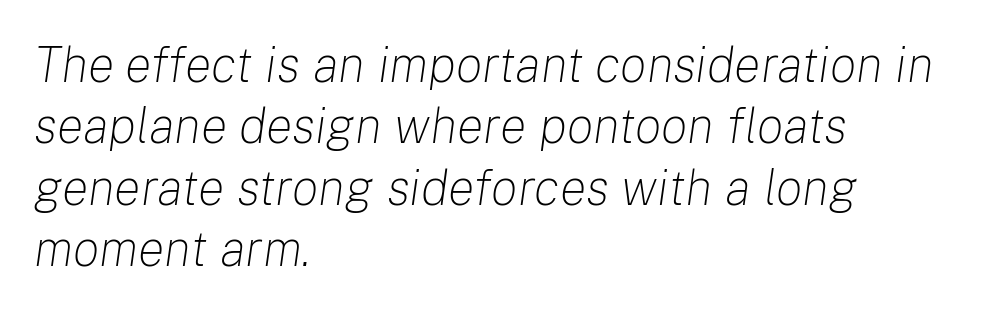
{"italic": "yes", "lean": "right", "slant_degrees": 8, "bold": "no", "weight": "light", "width": "normal", "stroke_contrast": "low", "x_height": "medium", "monospaced": "no", "underline": "no", "align": "left", "line_spacing_ratio": 1.23, "letter_spacing": "normal", "letter_spacing_em": 0.0, "glyph_px": 50}
